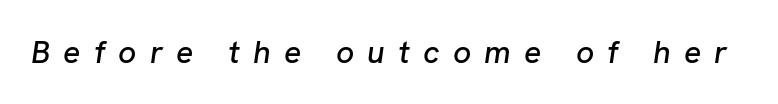
Q: Is the text italic (slanted)? A: Yes, it leans right by about 8 degrees.
Q: Is the text underlined? A: No.
Q: Is the spacing between letters normal or unusually wide? A: Unusually wide.
Q: Width (condensed, normal, or wide)? A: Normal.
Q: Stroke contrast? A: Low.
Q: x-height? A: Medium.
Q: Monospaced? A: No.
